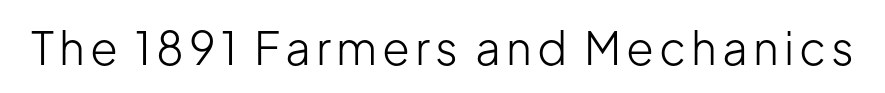
Underline: absent. Observe the absence of serifs on each vertical stroke in this sample. Does the lettering tilt? It doesn't — this is upright. These lines are rendered in a variable-pitch font. The passage shown is not bold in any degree.
